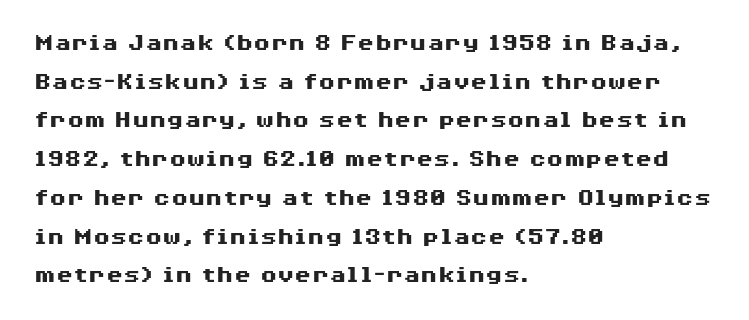
Q: Is the text bold? A: Yes.
Q: Is the text italic (slanted)? A: No, it is upright.
Q: Is the text underlined? A: No.
Q: How is the paragraph aligned? A: Left-aligned.
Q: Is the spacing between letters normal or unusually wide? A: Normal.
Q: Is the spacing between lines tight, normal or loose? A: Normal.
